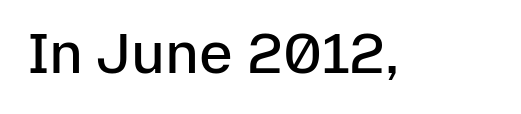
Q: Is the text bold? A: Semi-bold.
Q: Is the text italic (slanted)? A: No, it is upright.
Q: Is the typeface a serif or a sans-serif typeface? A: Sans-serif.
Q: Is the text underlined? A: No.
Q: Is the spacing between letters normal or unusually wide? A: Normal.
Q: Width (condensed, normal, or wide)? A: Normal.
Q: Stroke contrast? A: Low.
Q: x-height? A: Medium.
Q: Monospaced? A: No.
